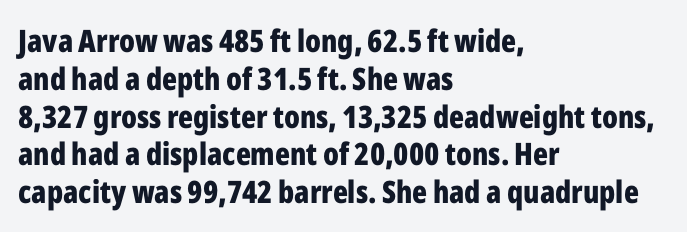
The image shows 31 px bold, condensed sans-serif type, upright; set left-aligned, line spacing 1.22x, normal letter spacing, not underlined; low stroke contrast and a medium x-height.
